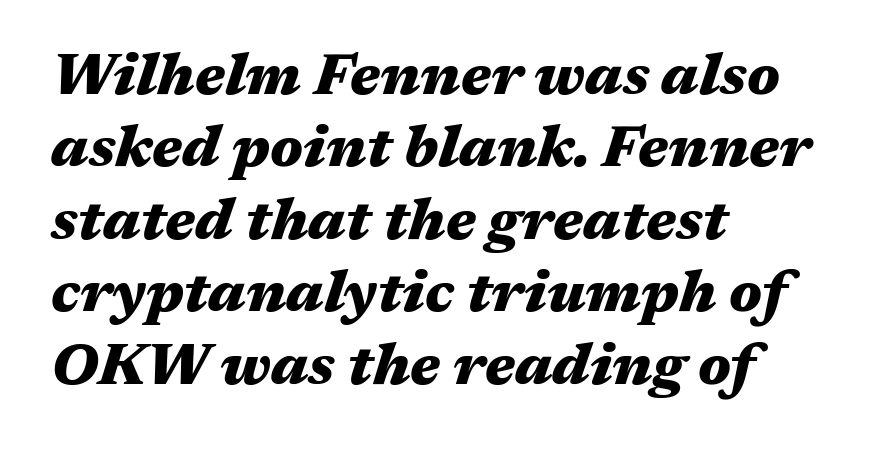
Spacing between characters is what you'd get straight out of the box. The passage shown is typed in a proportional face where columns would drift. If you drew a ruler down the left edge, every line would touch it. Underline: absent.
